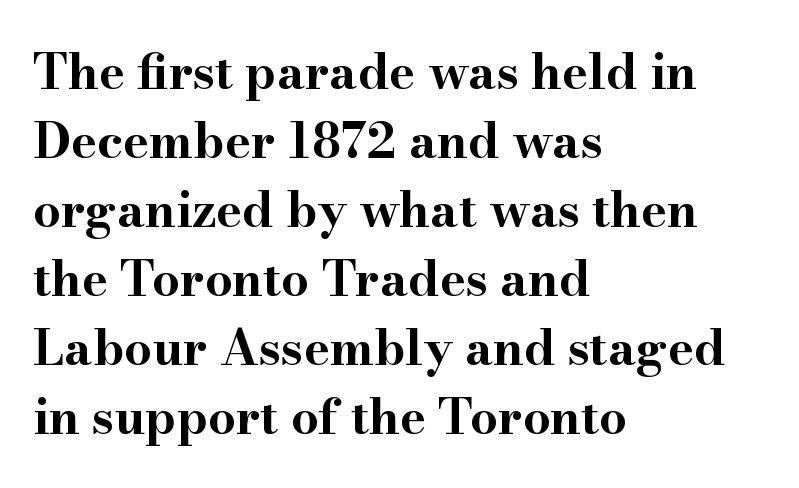
Q: Is the text bold? A: Yes.
Q: Is the text italic (slanted)? A: No, it is upright.
Q: Is the typeface a serif or a sans-serif typeface? A: Serif.
Q: Is the text underlined? A: No.
Q: How is the paragraph aligned? A: Left-aligned.
Q: Is the spacing between letters normal or unusually wide? A: Normal.
Q: Is the spacing between lines tight, normal or loose? A: Normal.
Q: Width (condensed, normal, or wide)? A: Wide.
Q: Stroke contrast? A: High.
Q: x-height? A: Small.
Q: Monospaced? A: No.
